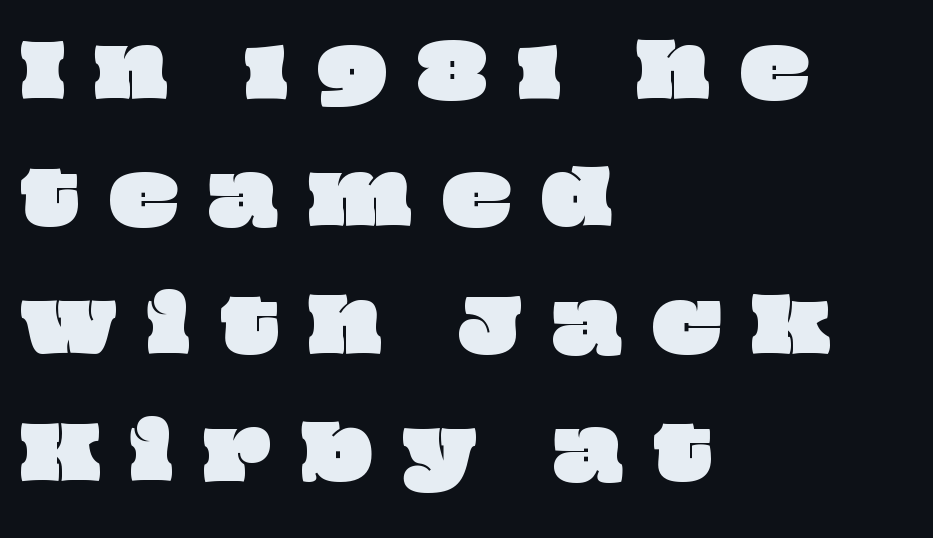
{"width": "wide", "stroke_contrast": "low", "x_height": "large", "monospaced": "no", "underline": "no", "align": "left", "line_spacing_ratio": 1.77, "letter_spacing": "wide", "letter_spacing_em": 0.42, "glyph_px": 72}
